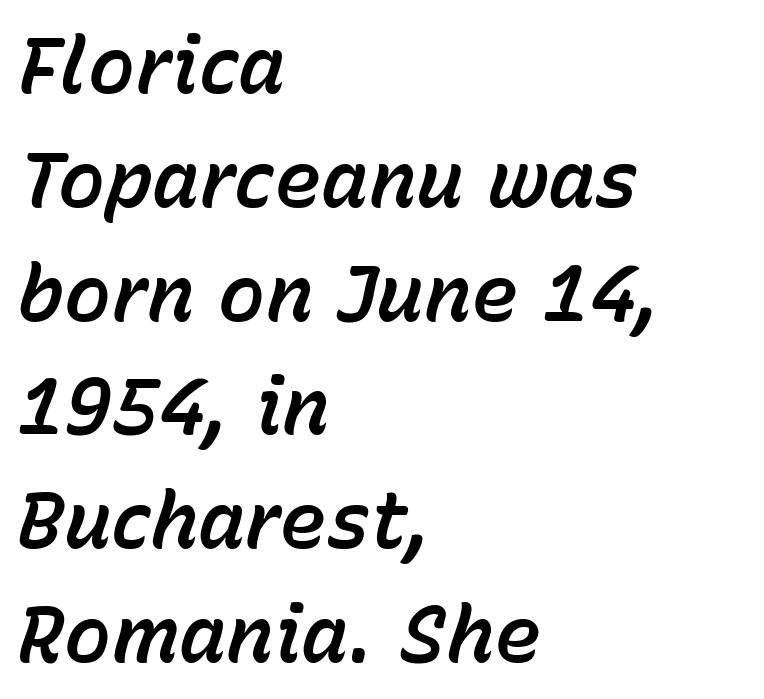
Q: Is the text italic (slanted)? A: Yes, it leans right by about 15 degrees.
Q: Is the text underlined? A: No.
Q: How is the paragraph aligned? A: Left-aligned.
Q: Is the spacing between letters normal or unusually wide? A: Normal.
Q: Is the spacing between lines tight, normal or loose? A: Normal.
Q: Width (condensed, normal, or wide)? A: Normal.
Q: Stroke contrast? A: Low.
Q: x-height? A: Medium.
Q: Monospaced? A: No.
